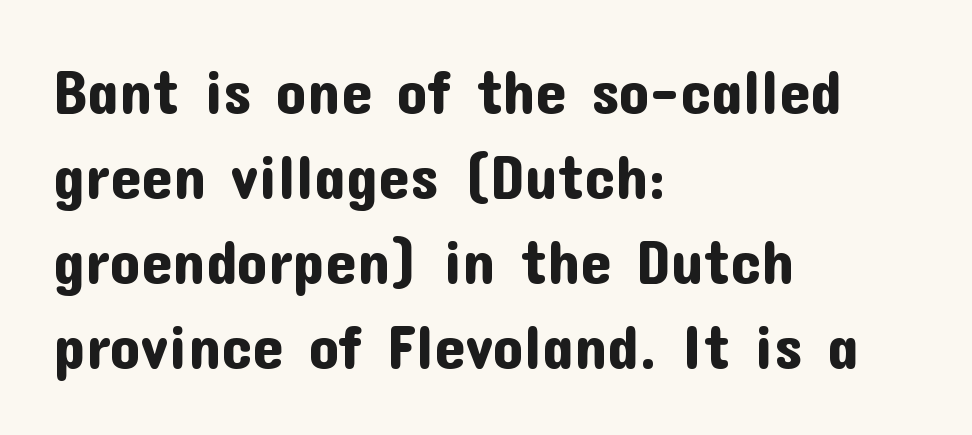
The image shows 62 px sans-serif type, upright; set left-aligned, normal line spacing (1.37x), normal letter spacing, not underlined; low stroke contrast and a medium x-height.
